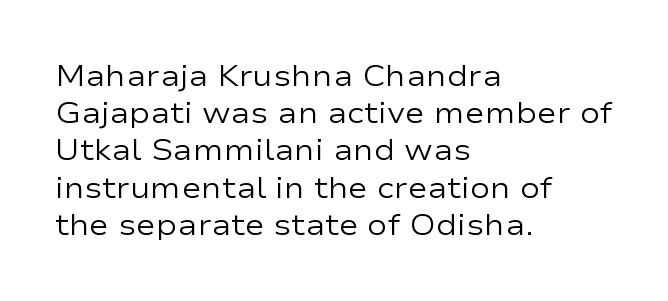
The image shows 30 px regular-weight, wide sans-serif type, upright; set left-aligned, line spacing 1.24x, normal letter spacing, not underlined; low stroke contrast and a medium x-height.
